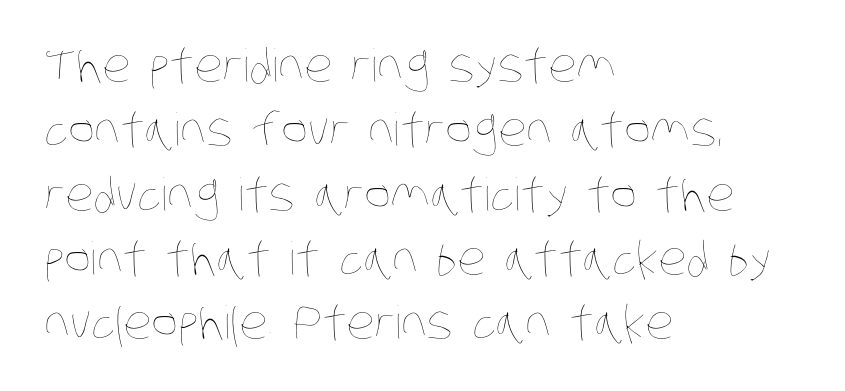
{"bold": "no", "weight": "thin", "width": "condensed", "stroke_contrast": "low", "x_height": "large", "monospaced": "no", "underline": "no", "align": "left", "line_spacing": "normal", "line_spacing_ratio": 1.43, "letter_spacing": "normal", "letter_spacing_em": 0.0, "glyph_px": 45}
